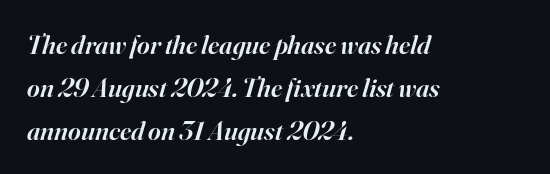
The image shows 27 px text type, italic (leaning right); set left-aligned, normal line spacing (1.59x), normal letter spacing, not underlined.
